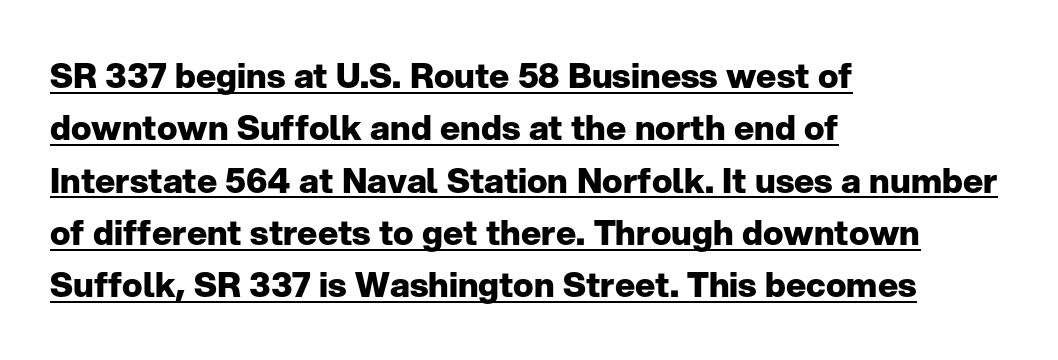
The image shows 34 px heavy sans-serif type, upright; set left-aligned, normal line spacing (1.54x), normal letter spacing, underlined; low stroke contrast and a medium x-height.
